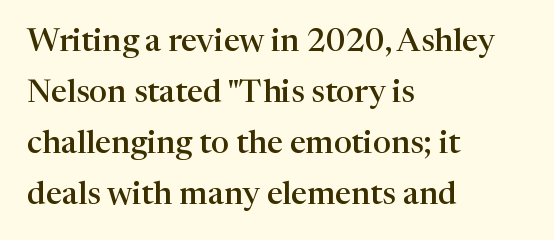
{"serif": "yes", "italic": "no", "bold": "semi", "weight": "semibold", "width": "normal", "stroke_contrast": "high", "x_height": "medium", "monospaced": "no", "underline": "no", "align": "left", "line_spacing": "normal", "line_spacing_ratio": 1.59, "letter_spacing": "normal", "letter_spacing_em": 0.0, "glyph_px": 32}
